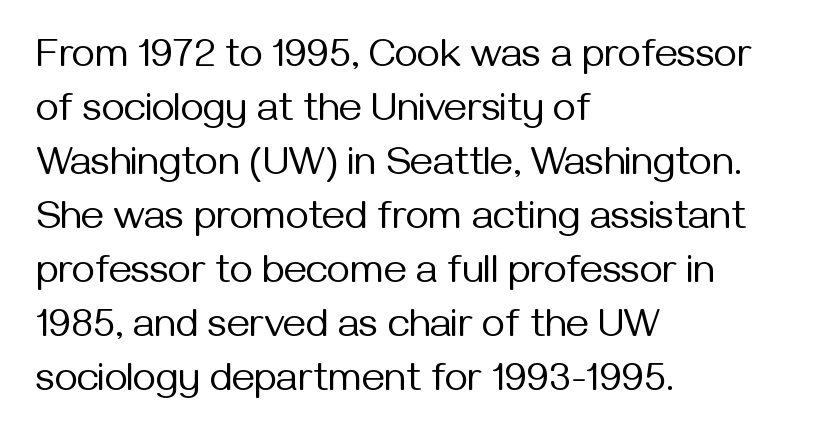
{"serif": "no", "italic": "no", "bold": "no", "weight": "regular", "width": "normal", "stroke_contrast": "medium", "x_height": "medium", "monospaced": "no", "underline": "no", "align": "left", "line_spacing": "normal", "line_spacing_ratio": 1.35, "letter_spacing": "normal", "letter_spacing_em": 0.0, "glyph_px": 40}
